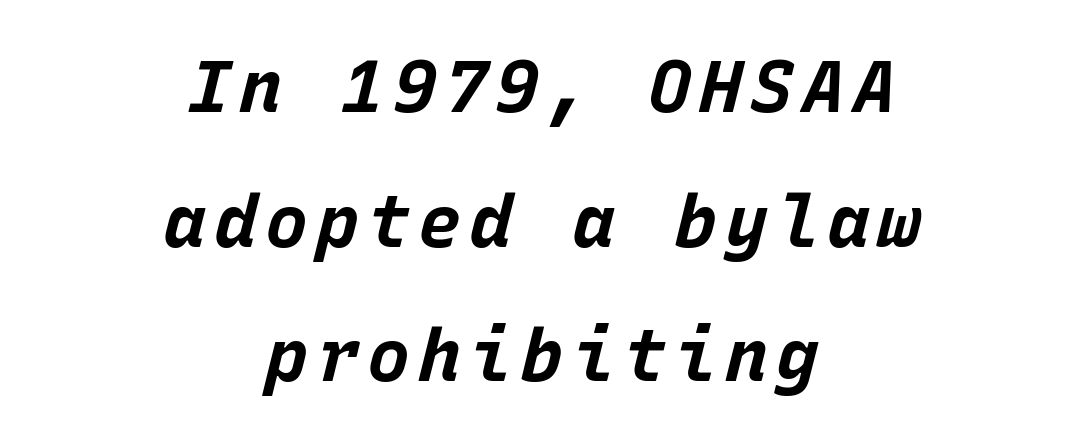
The image shows 72 px bold type, italic (leaning right), monospaced; set centered, line spacing 1.87x, not underlined; low stroke contrast and a large x-height.
